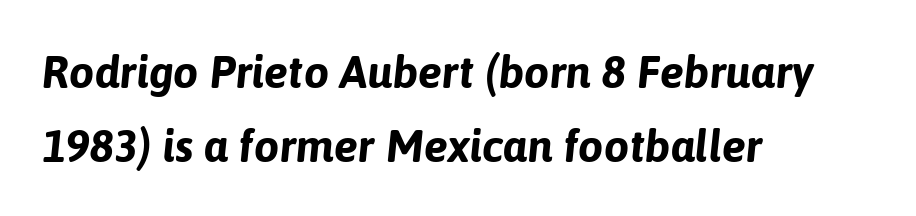
{"italic": "yes", "lean": "right", "slant_degrees": 6, "bold": "yes", "weight": "bold", "width": "normal", "stroke_contrast": "low", "x_height": "medium", "monospaced": "no", "underline": "no", "align": "left", "line_spacing": "normal", "line_spacing_ratio": 1.65, "letter_spacing": "normal", "letter_spacing_em": 0.0, "glyph_px": 45}
